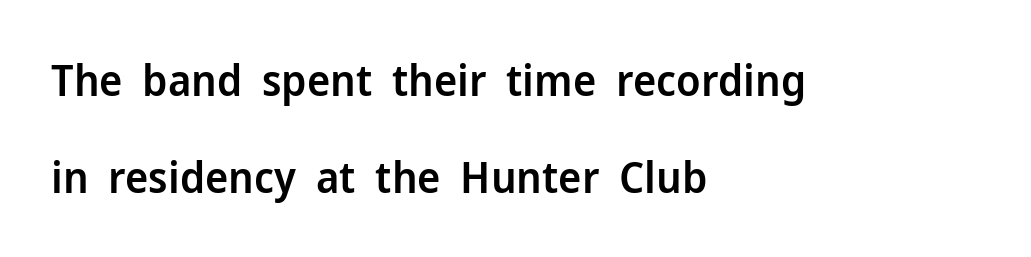
Vertical spacing — loose. The rendering uses a semibold face; strokes are thickened but not to full bold. These lines are set flush left with a ragged right edge. Nothing sits at the stroke ends, so this counts as sans-serif.
